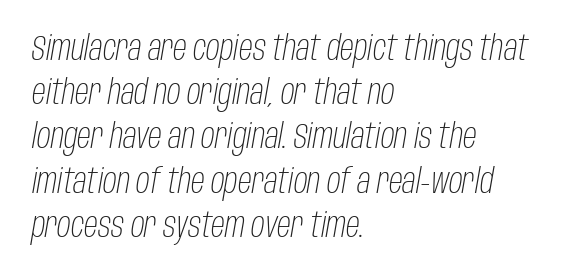
Tracking value appears to be zero — textbook default spacing. Compared with a typical body face, this is equally light or lighter still. A typesetter would mark this as italic. The passage shown is not underscored anywhere. Honestly, the row spacing looks completely unremarkable. You could not count columns in this text — the font is proportionally spaced.
